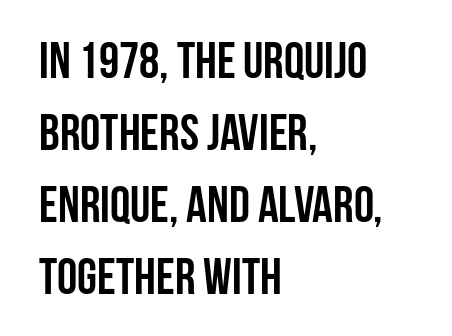
Q: Is the text bold? A: Yes.
Q: Is the text italic (slanted)? A: No, it is upright.
Q: Is the typeface a serif or a sans-serif typeface? A: Sans-serif.
Q: Is the text underlined? A: No.
Q: How is the paragraph aligned? A: Left-aligned.
Q: Is the spacing between letters normal or unusually wide? A: Normal.
Q: Is the spacing between lines tight, normal or loose? A: Normal.
Q: Width (condensed, normal, or wide)? A: Condensed.
Q: Stroke contrast? A: Low.
Q: x-height? A: Large.
Q: Monospaced? A: No.
